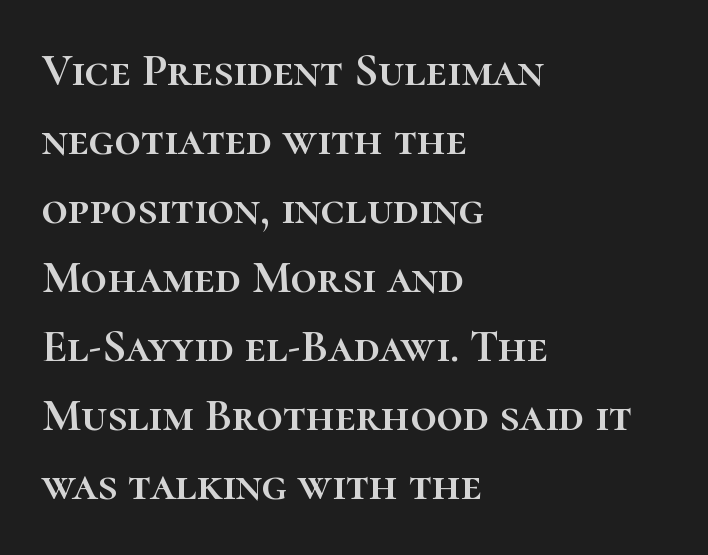
Q: Is the text italic (slanted)? A: No, it is upright.
Q: Is the text underlined? A: No.
Q: How is the paragraph aligned? A: Left-aligned.
Q: Is the spacing between letters normal or unusually wide? A: Normal.
Q: Is the spacing between lines tight, normal or loose? A: Normal.
Q: Width (condensed, normal, or wide)? A: Normal.
Q: Stroke contrast? A: High.
Q: x-height? A: Medium.
Q: Monospaced? A: No.
